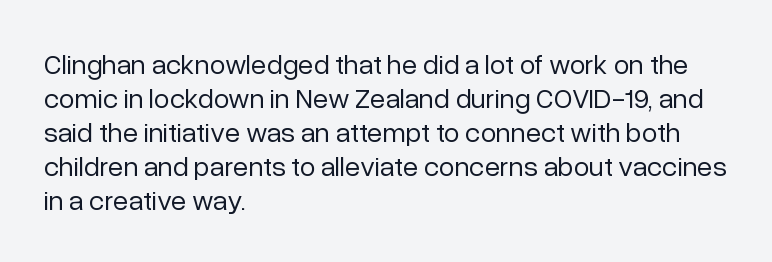
When letters stand straight like this, we call the style roman or upright. Regarding serifs, this sample does without them. The font sits on the lighter half of the weight spectrum, regular included. Spacing verdict: proportional, widths tailored to each character.
